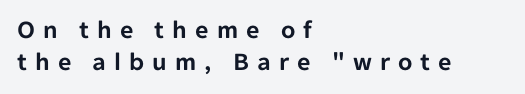
Each line starts at the same left margin while the right side varies. The space beneath each line is pristine and unruled. Spacing between characters has been opened up far beyond the box default. Every stem runs plumb, perpendicular to the baseline.
